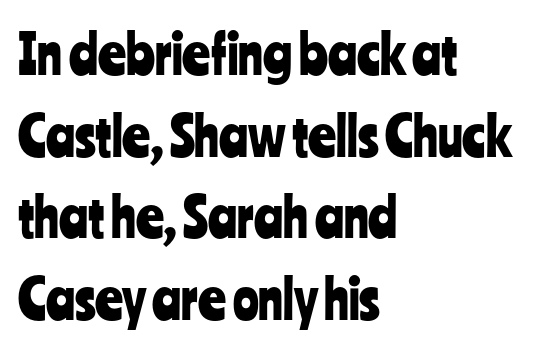
The image shows 54 px condensed sans-serif type, upright; set left-aligned, normal line spacing (1.51x), normal letter spacing, not underlined; low stroke contrast and a medium x-height.
